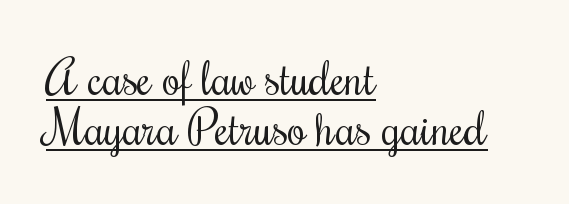
Quick note: underline on. Glyph-to-glyph distance matches everyday printed text. The paragraph has a hard left edge and a soft right edge. You could not count columns in this text — the font is proportionally spaced. Leading: reduced.
